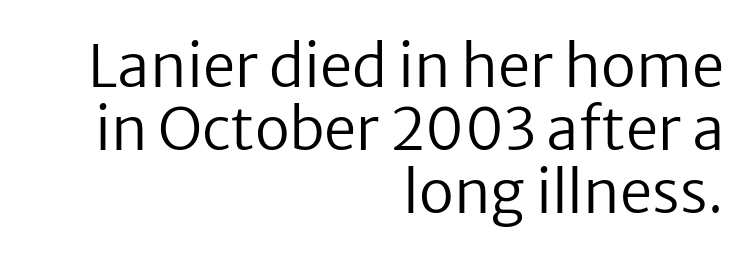
The image shows 58 px regular-weight sans-serif type, upright; set right-aligned, tight line spacing (1.09x), normal letter spacing, not underlined; low stroke contrast and a medium x-height.
